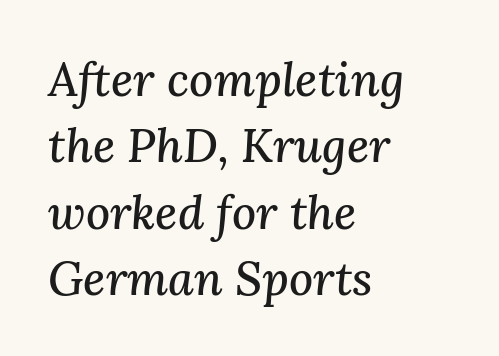
{"serif": "yes", "italic": "yes", "lean": "right", "slant_degrees": 3, "width": "normal", "stroke_contrast": "medium", "x_height": "medium", "monospaced": "no", "underline": "no", "align": "left", "line_spacing": "normal", "line_spacing_ratio": 1.41, "letter_spacing": "normal", "letter_spacing_em": 0.0, "glyph_px": 47}
